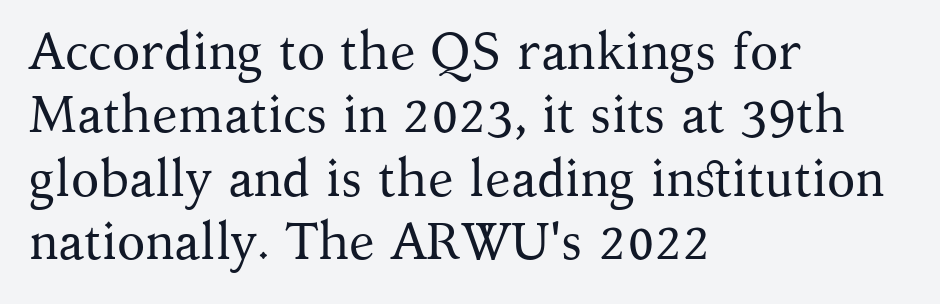
Q: Is the text bold? A: No.
Q: Is the text italic (slanted)? A: No, it is upright.
Q: Is the typeface a serif or a sans-serif typeface? A: Serif.
Q: Is the text underlined? A: No.
Q: How is the paragraph aligned? A: Left-aligned.
Q: Is the spacing between letters normal or unusually wide? A: Normal.
Q: Width (condensed, normal, or wide)? A: Normal.
Q: Stroke contrast? A: Medium.
Q: x-height? A: Medium.
Q: Monospaced? A: No.
